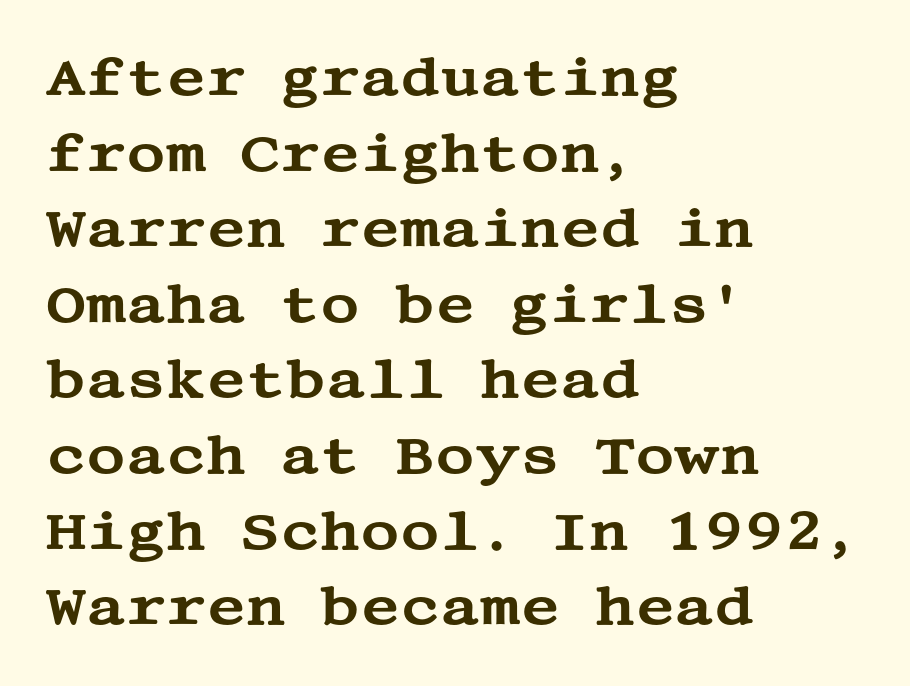
{"serif": "yes", "italic": "no", "width": "wide", "stroke_contrast": "medium", "x_height": "large", "underline": "no", "align": "left", "line_spacing": "normal", "line_spacing_ratio": 1.4, "letter_spacing": "normal", "letter_spacing_em": 0.0, "glyph_px": 54}
